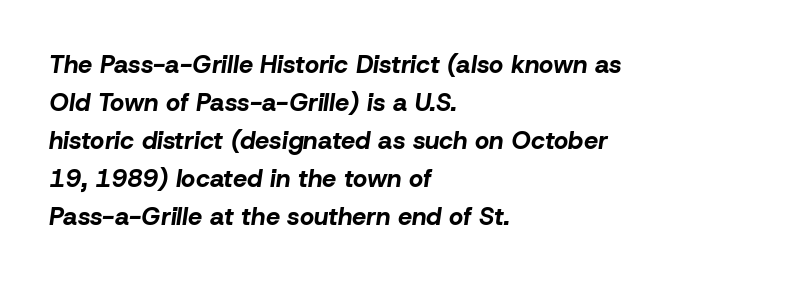
Words appear dense and cohesive because spacing is normal. You can tell it's italic because the verticals aren't actually vertical. How would I describe the line gaps? Plain and ordinary. The strip under each line holds only bare page.
